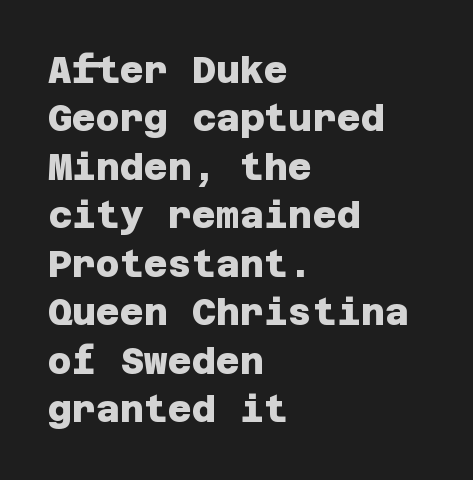
The image shows 37 px heavy sans-serif type; set left-aligned, normal line spacing (1.31x), normal letter spacing, not underlined; low stroke contrast and a large x-height.
